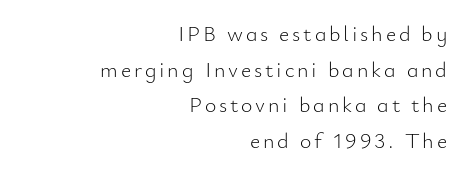
{"italic": "no", "bold": "no", "underline": "no", "align": "right", "line_spacing": "normal", "line_spacing_ratio": 1.62, "glyph_px": 22}
